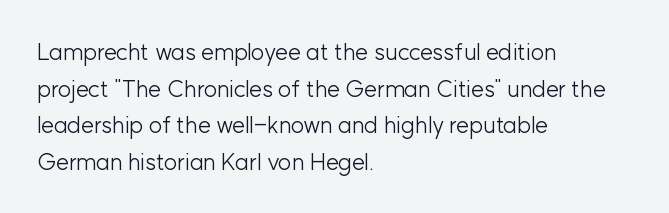
Q: Is the text bold? A: No.
Q: Is the text italic (slanted)? A: No, it is upright.
Q: Is the text underlined? A: No.
Q: How is the paragraph aligned? A: Left-aligned.
Q: Is the spacing between letters normal or unusually wide? A: Normal.
Q: Is the spacing between lines tight, normal or loose? A: Normal.
